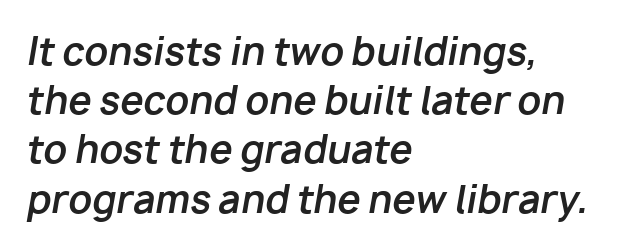
Each glyph is drawn with heavy, bold strokes. The strip under each line holds only bare page. This is oblique type, the kind used for emphasis or titles. Think of a printed novel: that variable character pitch is what you see here. Quick note: interline space is typical. These lines stack with their left ends in a neat column.
